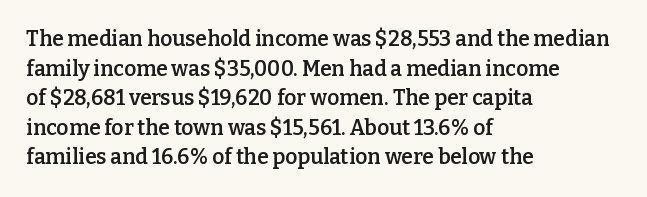
{"italic": "no", "bold": "semi", "underline": "no", "align": "left", "line_spacing": "normal", "line_spacing_ratio": 1.41, "letter_spacing": "normal", "letter_spacing_em": 0.0, "glyph_px": 21}
